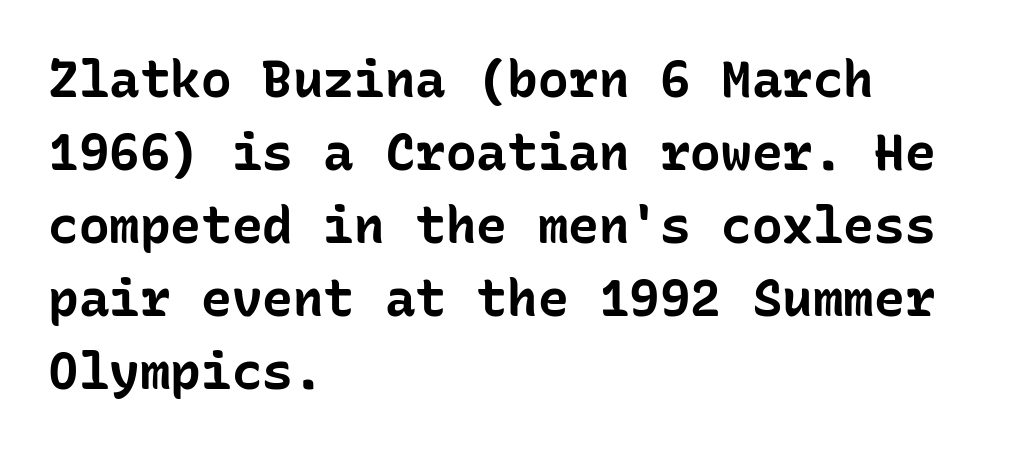
Q: Is the text bold? A: Yes.
Q: Is the text italic (slanted)? A: No, it is upright.
Q: Is the typeface a serif or a sans-serif typeface? A: Sans-serif.
Q: Is the text underlined? A: No.
Q: How is the paragraph aligned? A: Left-aligned.
Q: Is the spacing between letters normal or unusually wide? A: Normal.
Q: Is the spacing between lines tight, normal or loose? A: Normal.
Q: Width (condensed, normal, or wide)? A: Normal.
Q: Stroke contrast? A: Low.
Q: x-height? A: Medium.
Q: Monospaced? A: Yes.
